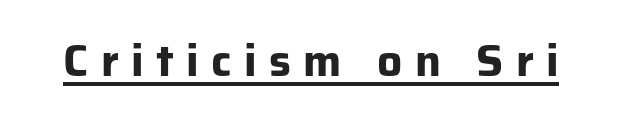
Q: Is the text bold? A: Yes.
Q: Is the text italic (slanted)? A: No, it is upright.
Q: Is the typeface a serif or a sans-serif typeface? A: Sans-serif.
Q: Is the text underlined? A: Yes.
Q: Is the spacing between letters normal or unusually wide? A: Unusually wide.
Q: Width (condensed, normal, or wide)? A: Normal.
Q: Stroke contrast? A: Low.
Q: x-height? A: Medium.
Q: Monospaced? A: No.
